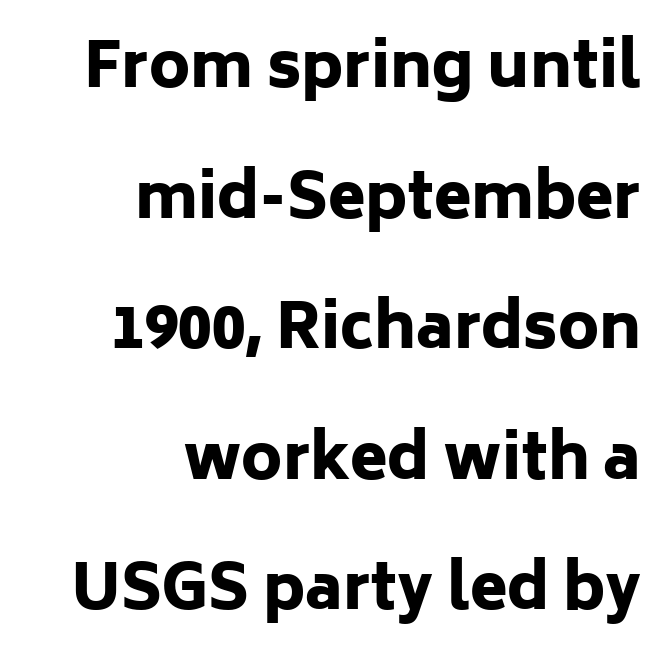
Nothing sits at the stroke ends, so this counts as sans-serif. Descenders are the only things crossing below the line. In CSS terms this would be text-align: right. On the weight axis this lands at bold, roughly 700. Nope, not italic — everything's standing straight.
